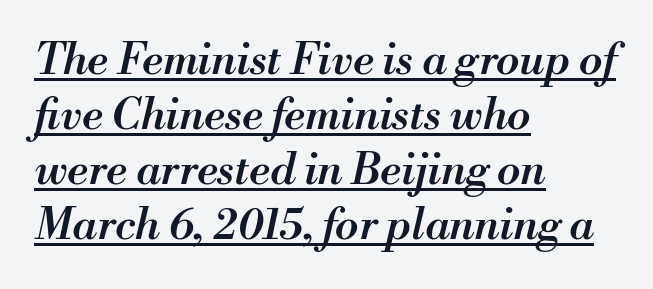
The image shows 43 px semibold type, italic (leaning right); set left-aligned, normal line spacing (1.28x), normal letter spacing, underlined; medium stroke contrast and a small x-height.
